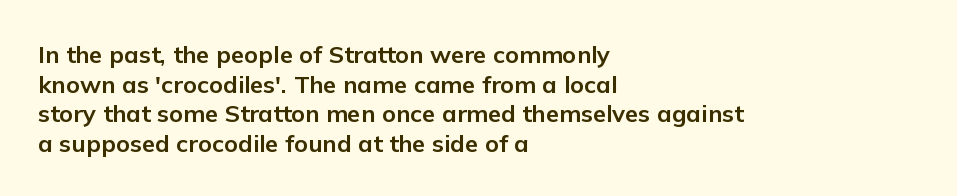
The image shows 24 px bold type, upright; set left-aligned, line spacing 1.23x, normal letter spacing, not underlined.
